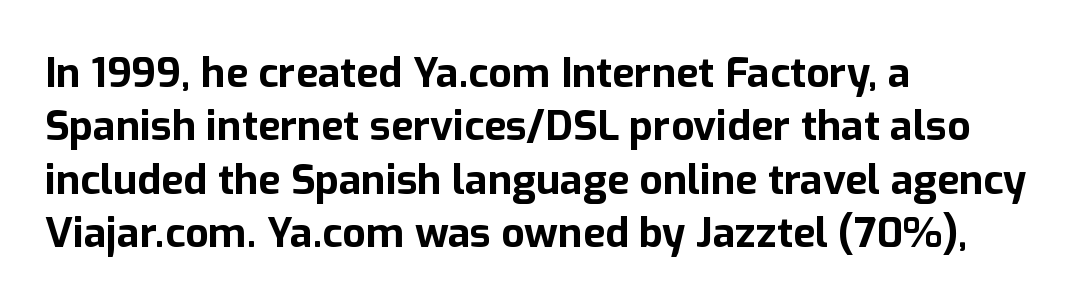
{"serif": "no", "italic": "no", "bold": "yes", "weight": "bold", "width": "normal", "stroke_contrast": "low", "x_height": "medium", "monospaced": "no", "underline": "no", "align": "left", "line_spacing": "normal", "line_spacing_ratio": 1.3, "letter_spacing": "normal", "letter_spacing_em": 0.0, "glyph_px": 41}
